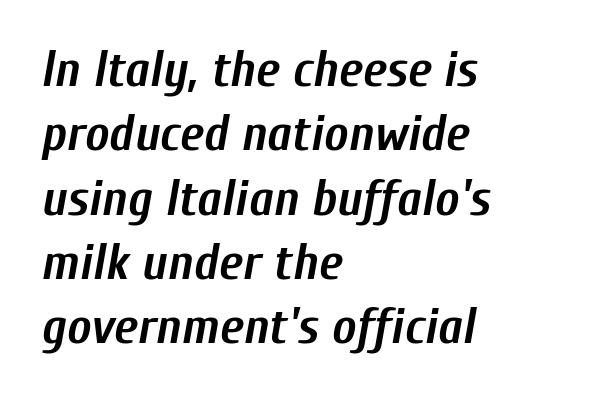
{"italic": "yes", "lean": "right", "slant_degrees": 10, "bold": "yes", "weight": "semibold", "width": "condensed", "stroke_contrast": "low", "x_height": "medium", "monospaced": "no", "underline": "no", "align": "left", "line_spacing": "normal", "line_spacing_ratio": 1.26, "letter_spacing": "normal", "letter_spacing_em": 0.0, "glyph_px": 51}
